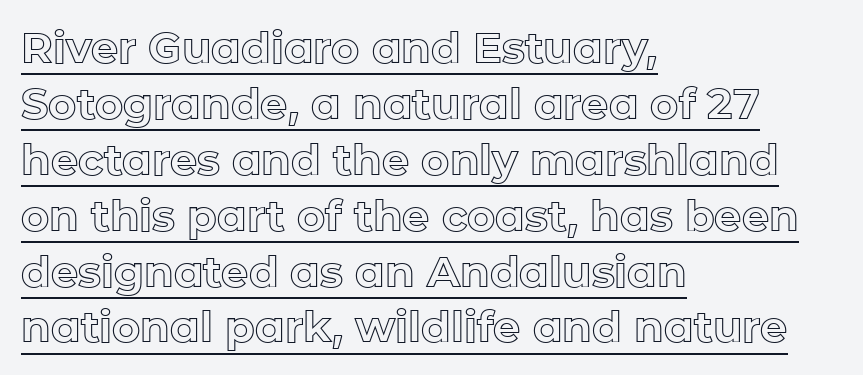
Beneath each row of characters lies a ruled line. This is the regular roman posture of the typeface. Varying glyph widths throughout — classic text-font behaviour. The passage is arranged the way most books set body copy — flush left. Nothing unusual about the tracking: characters are spaced as the font intends. Successive baselines arrive at the customary interval.
